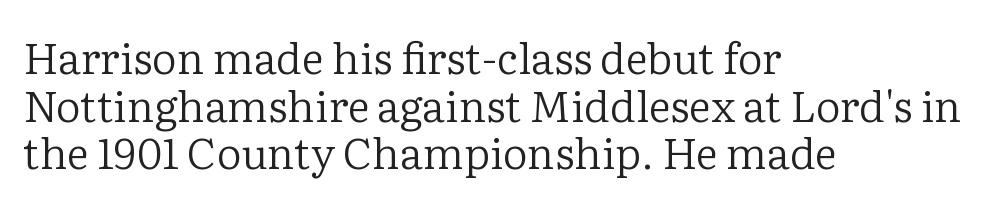
{"serif": "yes", "italic": "no", "bold": "no", "weight": "regular", "width": "normal", "stroke_contrast": "low", "x_height": "medium", "monospaced": "no", "underline": "no", "align": "left", "line_spacing": "tight", "line_spacing_ratio": 1.11, "letter_spacing": "normal", "letter_spacing_em": 0.0, "glyph_px": 43}
